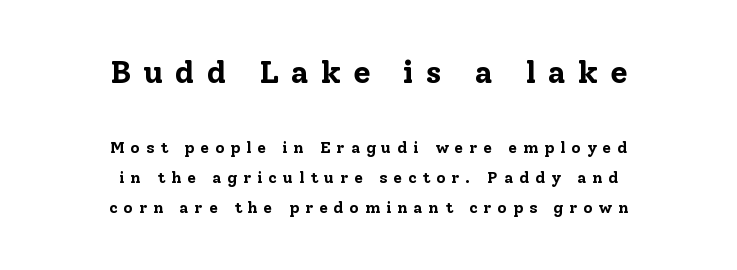
Q: Is the text bold? A: Yes.
Q: Is the text italic (slanted)? A: No, it is upright.
Q: Is the typeface a serif or a sans-serif typeface? A: Serif.
Q: Is the text underlined? A: No.
Q: How is the paragraph aligned? A: Centered.
Q: Is the spacing between letters normal or unusually wide? A: Unusually wide.
Q: Which block of text is set in a larger size, the first (top) or the second (bottom)? A: The first (top) one.
Q: Width (condensed, normal, or wide)? A: Normal.
Q: Stroke contrast? A: Low.
Q: x-height? A: Medium.
Q: Monospaced? A: No.
